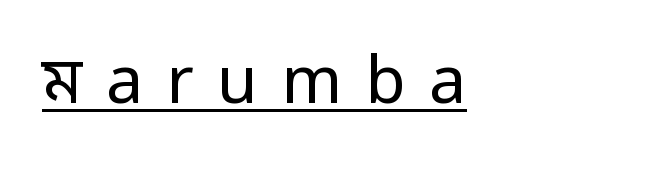
Q: Is the text bold? A: No.
Q: Is the text italic (slanted)? A: No, it is upright.
Q: Is the typeface a serif or a sans-serif typeface? A: Sans-serif.
Q: Is the text underlined? A: Yes.
Q: Is the spacing between letters normal or unusually wide? A: Unusually wide.
Q: Width (condensed, normal, or wide)? A: Condensed.
Q: Stroke contrast? A: Low.
